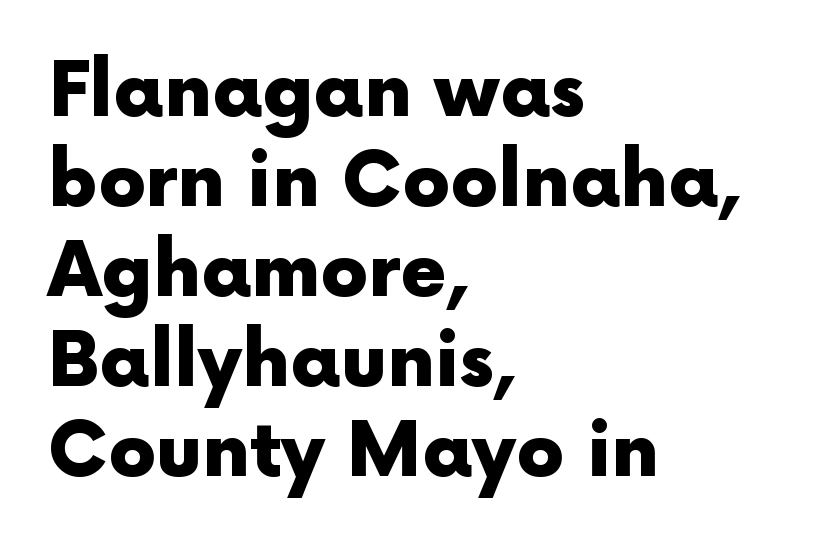
The image shows 75 px heavy sans-serif type, upright; set left-aligned, line spacing 1.2x, normal letter spacing, not underlined; a medium x-height.
